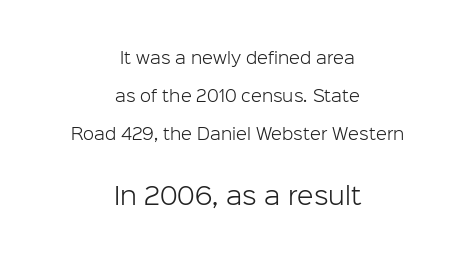
{"italic": "no", "bold": "no", "underline": "no", "align": "center", "line_spacing": "loose", "line_spacing_ratio": 2.39, "letter_spacing": "normal", "letter_spacing_em": 0.0, "larger_block": "second", "size_ratio": 1.5, "glyph_px": 24}
